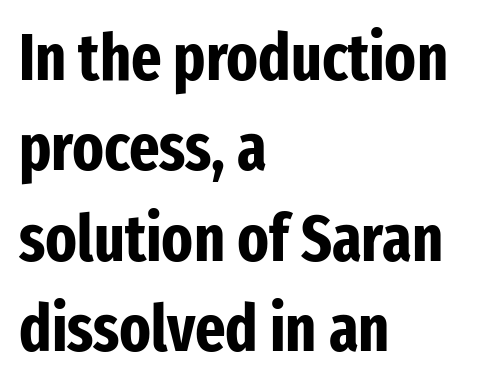
{"serif": "no", "italic": "no", "bold": "yes", "weight": "bold", "width": "condensed", "stroke_contrast": "low", "x_height": "medium", "monospaced": "no", "underline": "no", "align": "left", "line_spacing": "normal", "line_spacing_ratio": 1.39, "letter_spacing": "normal", "letter_spacing_em": 0.0, "glyph_px": 65}
